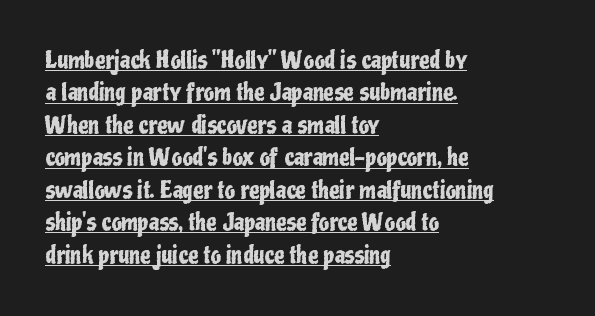
{"italic": "no", "underline": "yes", "align": "left", "line_spacing": "normal", "line_spacing_ratio": 1.41, "letter_spacing": "normal", "letter_spacing_em": 0.0, "glyph_px": 23}
